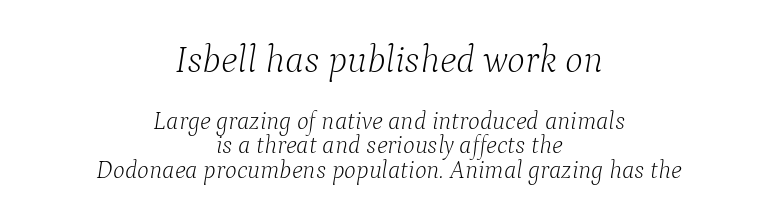
{"serif": "yes", "italic": "yes", "lean": "right", "slant_degrees": 9, "bold": "no", "weight": "light", "width": "normal", "stroke_contrast": "low", "x_height": "medium", "monospaced": "no", "underline": "no", "align": "center", "line_spacing": "tight", "line_spacing_ratio": 0.98, "letter_spacing": "normal", "letter_spacing_em": 0.0, "larger_block": "first", "size_ratio": 1.52, "glyph_px": 38}
